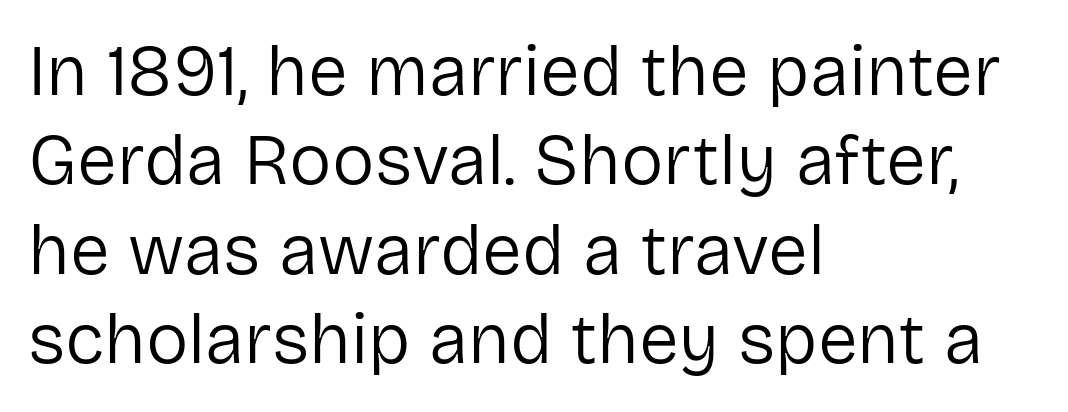
This sample keeps an unexceptional amount of space between lines. This reads as an unemphasized weight, regular at the heaviest. Characters remain perfectly vertical along every line. Each letter keeps its own natural width here, so spacing adapts to shape. The passage shown has conventional tracking throughout. This sample is left-justified, so line endings fall wherever the words run out.
